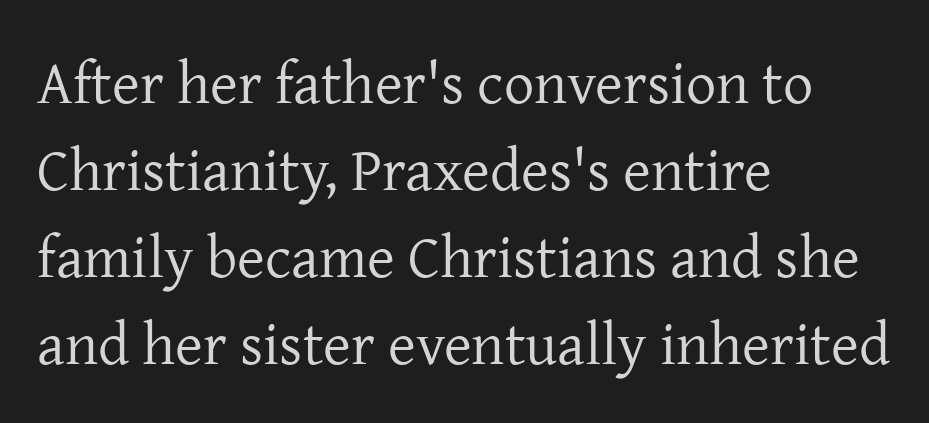
The passage is arranged the way most books set body copy — flush left. Counters stay open thanks to moderate or lighter strokes. Do the characters align in a grid? No, the font is proportional. Nope, not italic — everything's standing straight.
